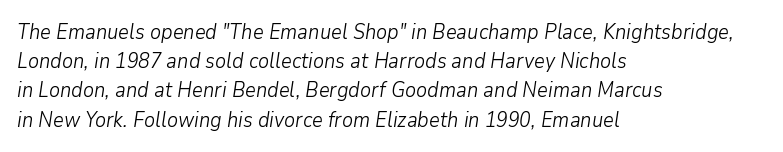
The image shows 21 px text type, italic (leaning right); set left-aligned, normal line spacing (1.39x), normal letter spacing, not underlined.
